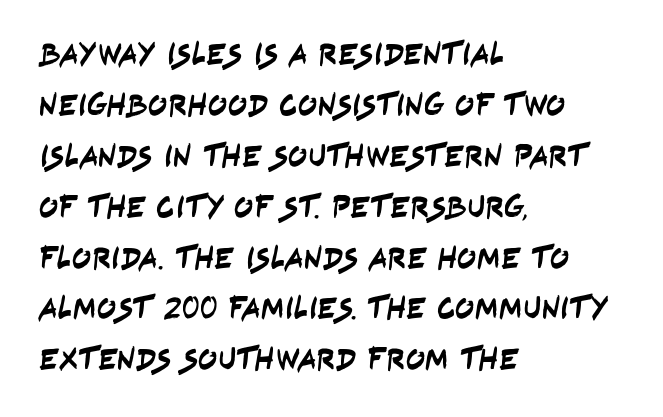
The image shows 32 px condensed sans-serif type; set left-aligned, normal line spacing (1.59x), normal letter spacing, not underlined; low stroke contrast and a large x-height.
